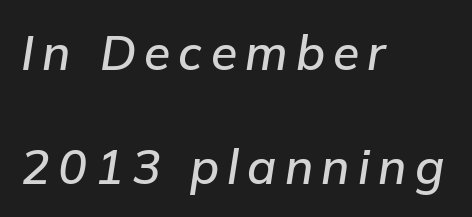
The image shows 48 px text type, italic (leaning right); set left-aligned, loose line spacing (2.37x), not underlined; low stroke contrast and a medium x-height.
